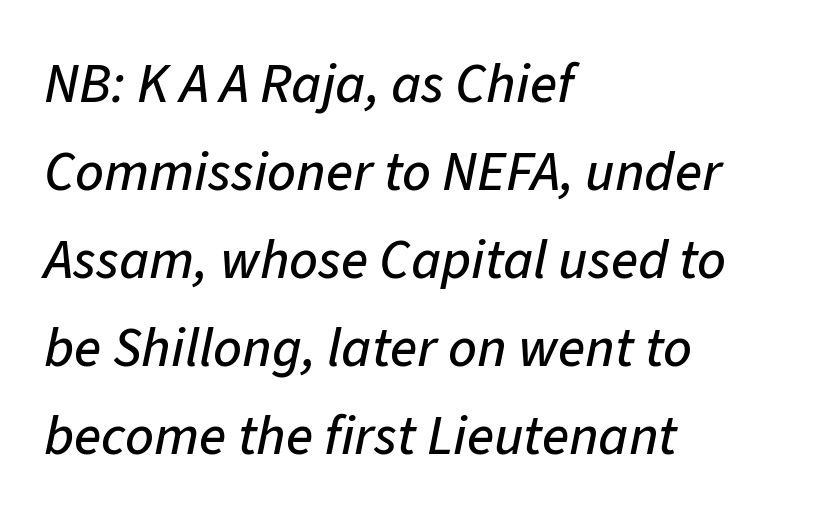
Each row of text sits above clean, open space. The whole block is typeset with a tilt. In terms of letterspacing, this is plain default setting. Looks like regular typesetting: each glyph gets only the width it needs.
